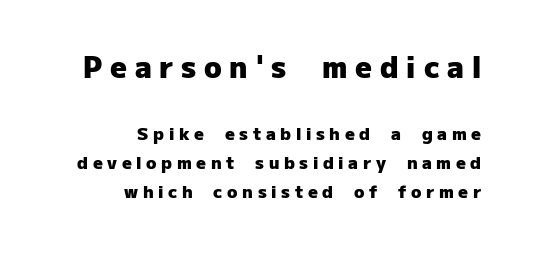
Q: Is the text bold? A: Yes.
Q: Is the text italic (slanted)? A: No, it is upright.
Q: Is the typeface a serif or a sans-serif typeface? A: Sans-serif.
Q: Is the text underlined? A: No.
Q: How is the paragraph aligned? A: Right-aligned.
Q: Is the spacing between letters normal or unusually wide? A: Unusually wide.
Q: Which block of text is set in a larger size, the first (top) or the second (bottom)? A: The first (top) one.
Q: Width (condensed, normal, or wide)? A: Normal.
Q: Stroke contrast? A: Low.
Q: x-height? A: Medium.
Q: Monospaced? A: No.
